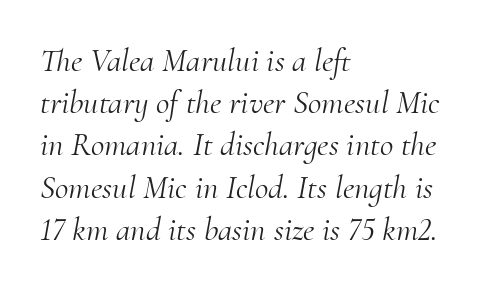
Q: Is the text bold? A: No.
Q: Is the text italic (slanted)? A: Yes, it leans right by about 10 degrees.
Q: Is the typeface a serif or a sans-serif typeface? A: Serif.
Q: Is the text underlined? A: No.
Q: How is the paragraph aligned? A: Left-aligned.
Q: Is the spacing between letters normal or unusually wide? A: Normal.
Q: Is the spacing between lines tight, normal or loose? A: Normal.
Q: Width (condensed, normal, or wide)? A: Normal.
Q: Stroke contrast? A: Medium.
Q: x-height? A: Small.
Q: Monospaced? A: No.
